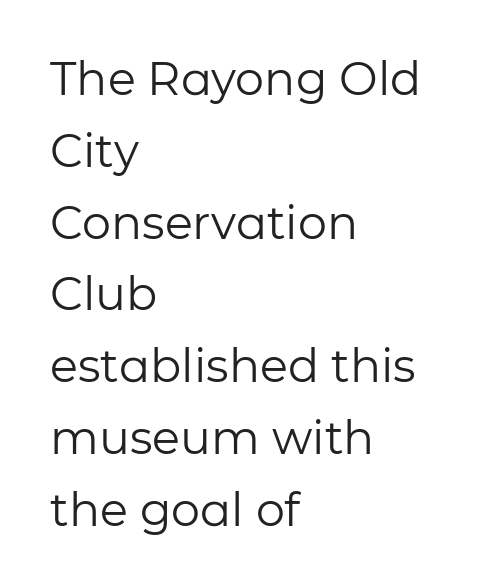
Quick note: interline space is typical. A clean baseline with only descenders dipping below it. Summary of weight: not heavy and not bold. The letters advance in unequal steps, a hallmark of proportional type. The rag falls on the right side of this text block. The passage shown has conventional tracking throughout.
